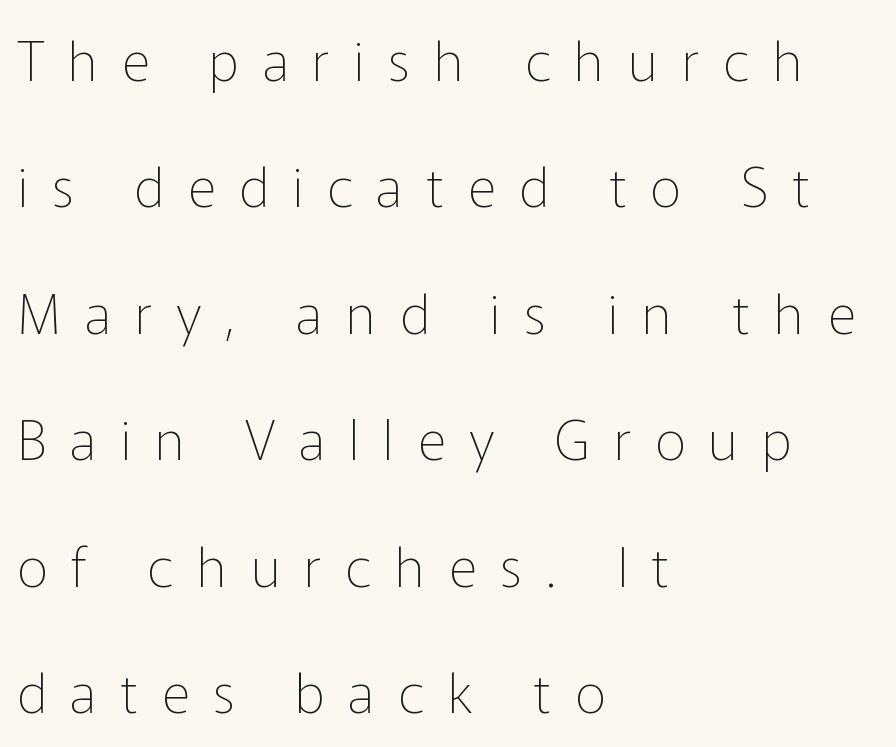
The letters are spread apart with noticeably loose tracking. Underline: absent. Looks like regular typesetting: each glyph gets only the width it needs. Upright lettering throughout.
